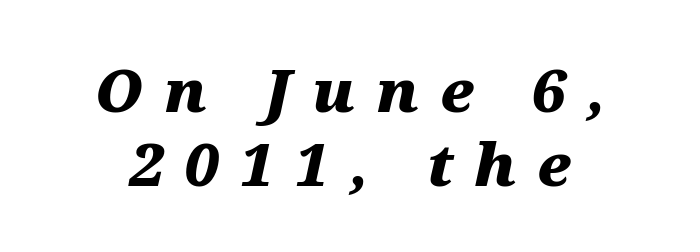
{"italic": "yes", "lean": "right", "slant_degrees": 12, "bold": "yes", "weight": "heavy", "width": "wide", "stroke_contrast": "medium", "x_height": "medium", "monospaced": "no", "underline": "no", "align": "center", "line_spacing": "normal", "line_spacing_ratio": 1.25, "letter_spacing": "wide", "letter_spacing_em": 0.36, "glyph_px": 59}
